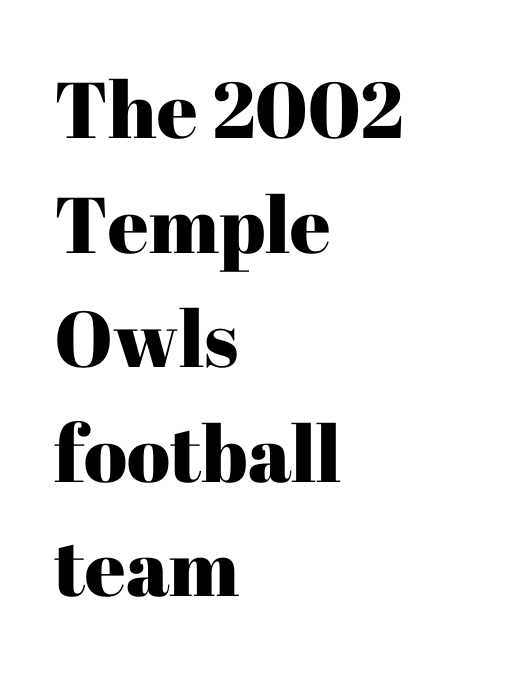
The image shows 79 px serif type, upright; set left-aligned, normal line spacing (1.45x), normal letter spacing, not underlined; high stroke contrast and a medium x-height.
